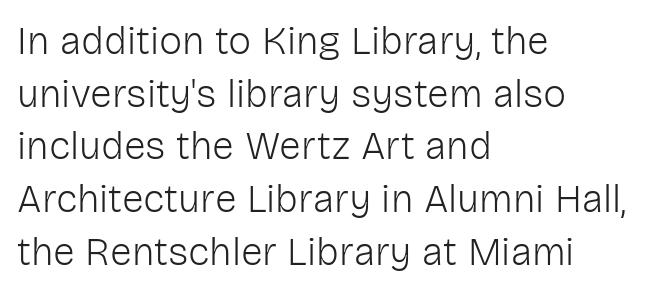
{"serif": "no", "italic": "no", "bold": "no", "weight": "light", "width": "normal", "stroke_contrast": "low", "x_height": "medium", "monospaced": "no", "underline": "no", "align": "left", "line_spacing": "normal", "line_spacing_ratio": 1.35, "letter_spacing": "normal", "letter_spacing_em": 0.0, "glyph_px": 39}
